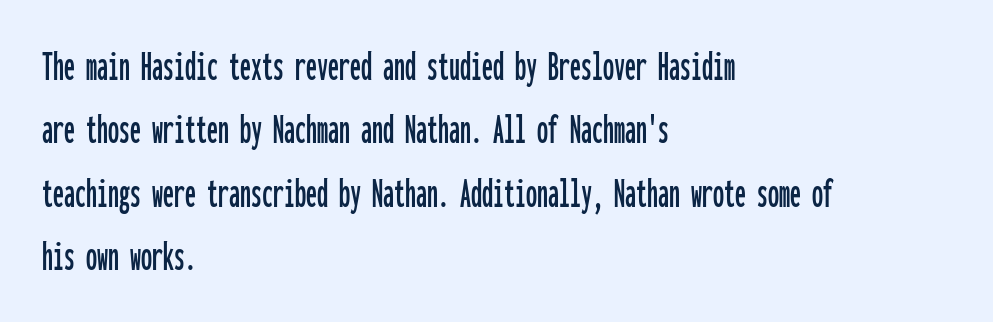
Q: Is the text italic (slanted)? A: No, it is upright.
Q: Is the typeface a serif or a sans-serif typeface? A: Sans-serif.
Q: Is the text underlined? A: No.
Q: How is the paragraph aligned? A: Left-aligned.
Q: Is the spacing between letters normal or unusually wide? A: Normal.
Q: Is the spacing between lines tight, normal or loose? A: Normal.
Q: Width (condensed, normal, or wide)? A: Condensed.
Q: Stroke contrast? A: Low.
Q: x-height? A: Medium.
Q: Monospaced? A: Yes.
